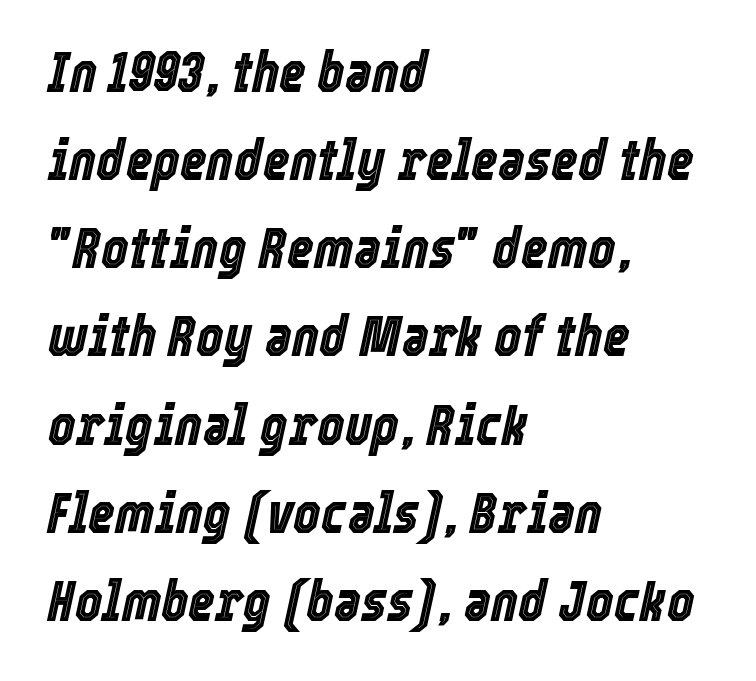
Anything drawn beneath the words? Only blank space. The passage shown leans; its letterforms are oblique. This sample is left-justified, so line endings fall wherever the words run out. Honestly, the row spacing looks completely unremarkable.
